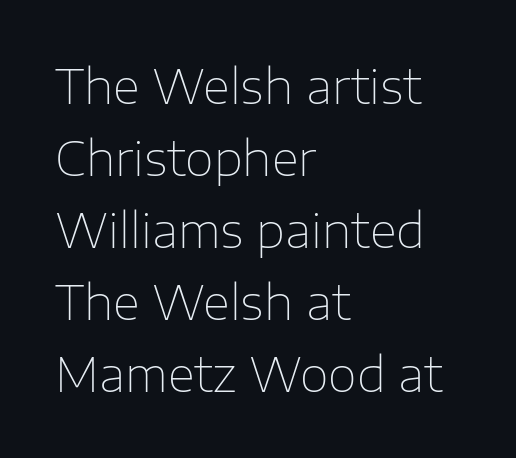
Q: Is the text bold? A: No.
Q: Is the text italic (slanted)? A: No, it is upright.
Q: Is the typeface a serif or a sans-serif typeface? A: Sans-serif.
Q: Is the text underlined? A: No.
Q: How is the paragraph aligned? A: Left-aligned.
Q: Is the spacing between letters normal or unusually wide? A: Normal.
Q: Is the spacing between lines tight, normal or loose? A: Normal.
Q: Width (condensed, normal, or wide)? A: Normal.
Q: Stroke contrast? A: Low.
Q: x-height? A: Medium.
Q: Monospaced? A: No.
